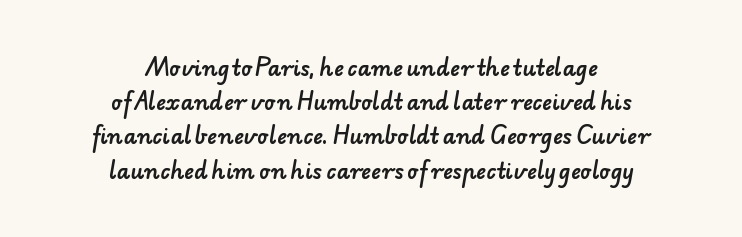
The image shows 21 px text type; set centered, normal line spacing (1.63x), normal letter spacing, not underlined.
